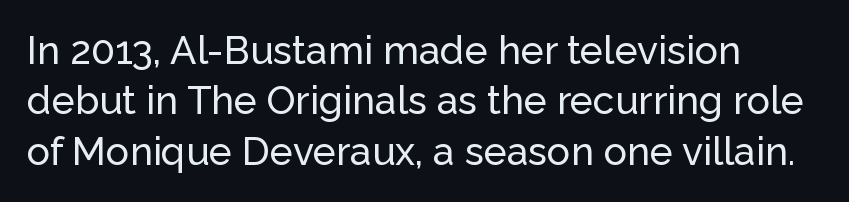
Q: Is the text italic (slanted)? A: No, it is upright.
Q: Is the typeface a serif or a sans-serif typeface? A: Sans-serif.
Q: Is the text underlined? A: No.
Q: How is the paragraph aligned? A: Left-aligned.
Q: Is the spacing between letters normal or unusually wide? A: Normal.
Q: Is the spacing between lines tight, normal or loose? A: Normal.
Q: Width (condensed, normal, or wide)? A: Normal.
Q: Stroke contrast? A: Low.
Q: x-height? A: Medium.
Q: Monospaced? A: No.
